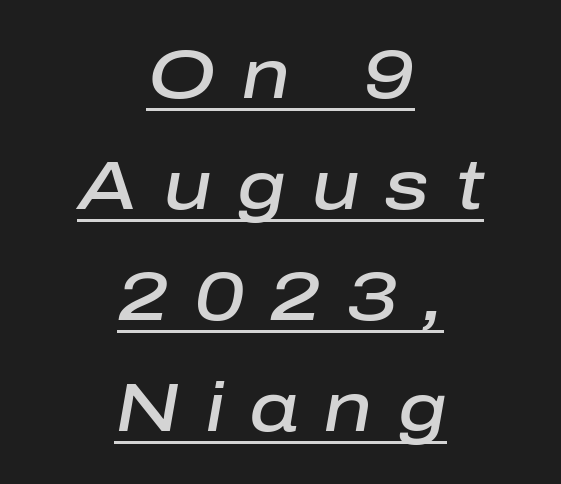
The image shows 68 px semibold type, italic (leaning right); set centered, normal line spacing (1.63x), unusually wide letter spacing (+0.38 em), underlined; low stroke contrast and a medium x-height.
